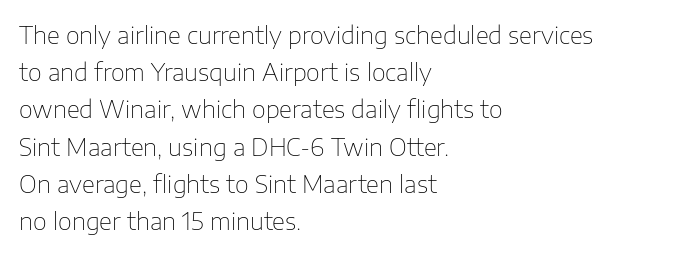
{"italic": "no", "bold": "no", "underline": "no", "align": "left", "line_spacing": "normal", "line_spacing_ratio": 1.55, "letter_spacing": "normal", "letter_spacing_em": 0.0, "glyph_px": 24}
